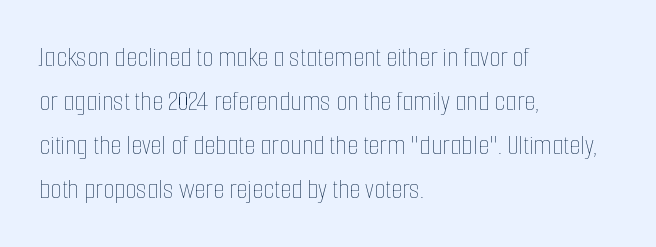
The image shows 29 px thin, condensed type, upright; set left-aligned, normal line spacing (1.52x), normal letter spacing, not underlined; low stroke contrast and a medium x-height.
